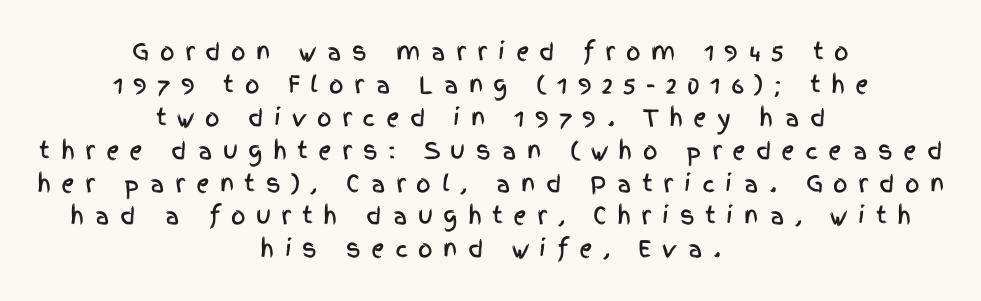
Q: Is the text italic (slanted)? A: No, it is upright.
Q: Is the text underlined? A: No.
Q: How is the paragraph aligned? A: Centered.
Q: Is the spacing between letters normal or unusually wide? A: Unusually wide.
Q: Is the spacing between lines tight, normal or loose? A: Normal.
